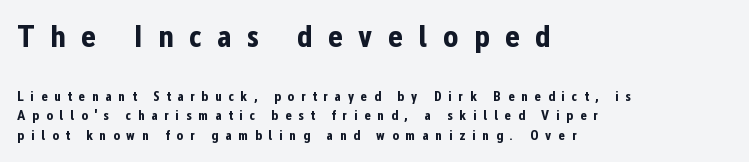
The image shows 32 px bold, condensed sans-serif type, upright; set left-aligned, normal line spacing (1.41x), unusually wide letter spacing (+0.48 em), not underlined; the first (top) block is 2.29x larger; low stroke contrast and a medium x-height.
